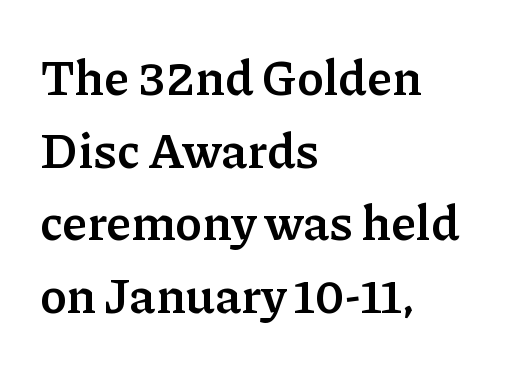
Q: Is the text bold? A: Yes.
Q: Is the text italic (slanted)? A: No, it is upright.
Q: Is the typeface a serif or a sans-serif typeface? A: Serif.
Q: Is the text underlined? A: No.
Q: How is the paragraph aligned? A: Left-aligned.
Q: Is the spacing between letters normal or unusually wide? A: Normal.
Q: Is the spacing between lines tight, normal or loose? A: Normal.
Q: Width (condensed, normal, or wide)? A: Normal.
Q: Stroke contrast? A: Low.
Q: x-height? A: Medium.
Q: Monospaced? A: No.
